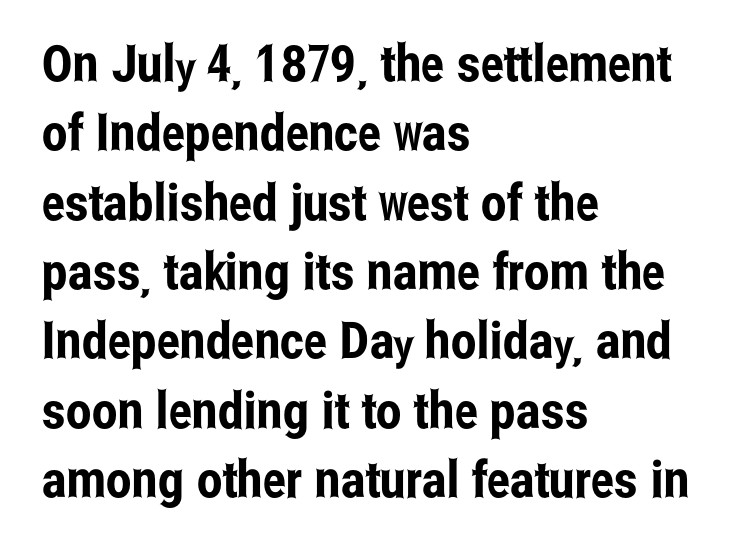
The image shows 51 px condensed sans-serif type, upright; set left-aligned, normal line spacing (1.36x), normal letter spacing, not underlined; low stroke contrast and a medium x-height.
